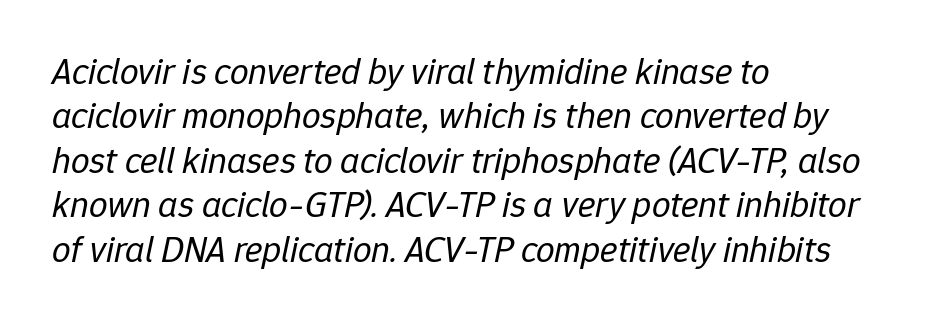
Q: Is the text bold? A: No.
Q: Is the text italic (slanted)? A: Yes, it leans right by about 12 degrees.
Q: Is the text underlined? A: No.
Q: How is the paragraph aligned? A: Left-aligned.
Q: Is the spacing between letters normal or unusually wide? A: Normal.
Q: Width (condensed, normal, or wide)? A: Normal.
Q: Stroke contrast? A: Low.
Q: x-height? A: Medium.
Q: Monospaced? A: No.
